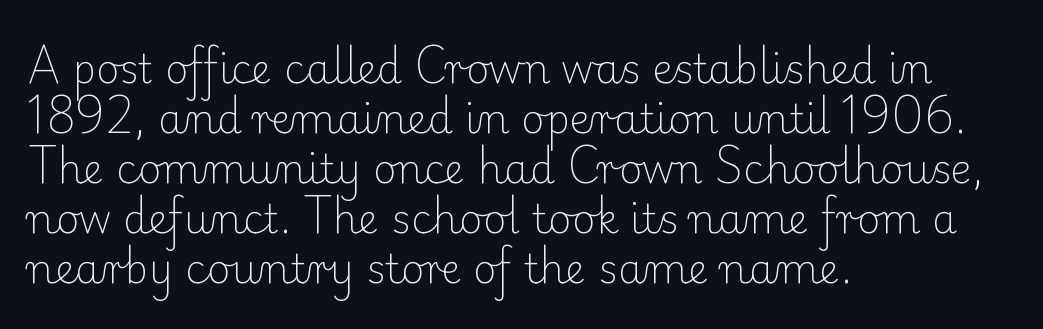
Q: Is the text bold? A: No.
Q: Is the text italic (slanted)? A: No, it is upright.
Q: Is the typeface a serif or a sans-serif typeface? A: Serif.
Q: Is the text underlined? A: No.
Q: How is the paragraph aligned? A: Left-aligned.
Q: Is the spacing between letters normal or unusually wide? A: Normal.
Q: Is the spacing between lines tight, normal or loose? A: Normal.
Q: Width (condensed, normal, or wide)? A: Normal.
Q: Stroke contrast? A: Low.
Q: x-height? A: Small.
Q: Monospaced? A: No.
